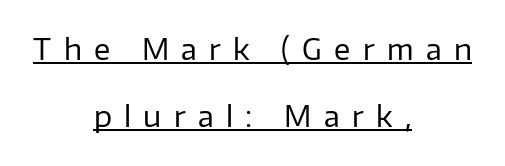
The rendering uses natural spacing where letterforms have individual widths. The type family on display is of the sans-serif kind. Compared with undecorated copy, this sample adds a rule below the words. One-word summary of the alignment: center. This sample trades compactness for vertical openness between lines. Posture: vertical.
